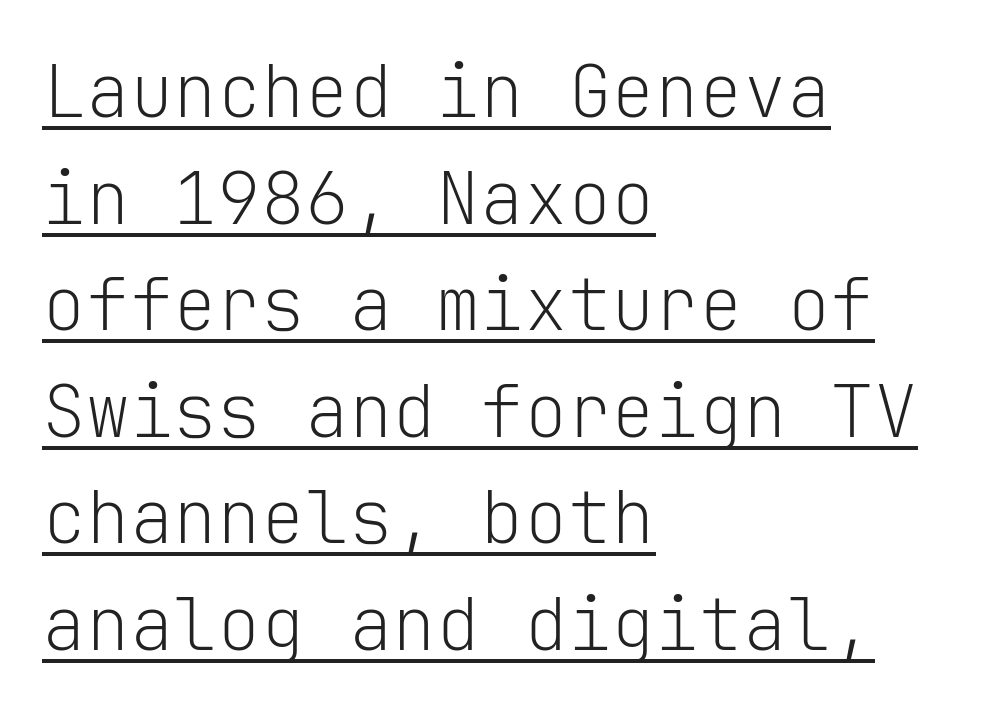
The image shows 73 px light sans-serif type, upright, monospaced; set left-aligned, normal line spacing (1.46x), normal letter spacing, underlined; low stroke contrast and a medium x-height.
